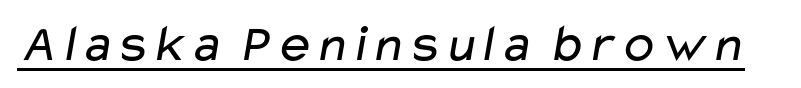
Q: Is the text bold? A: No.
Q: Is the typeface a serif or a sans-serif typeface? A: Sans-serif.
Q: Is the text underlined? A: Yes.
Q: Is the spacing between letters normal or unusually wide? A: Normal.
Q: Width (condensed, normal, or wide)? A: Wide.
Q: Stroke contrast? A: Low.
Q: x-height? A: Medium.
Q: Monospaced? A: No.
